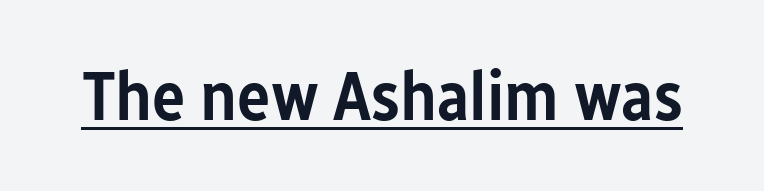
{"serif": "no", "italic": "no", "bold": "semi", "weight": "semibold", "width": "condensed", "stroke_contrast": "low", "x_height": "medium", "monospaced": "no", "underline": "yes", "letter_spacing": "normal", "letter_spacing_em": 0.0, "glyph_px": 70}
